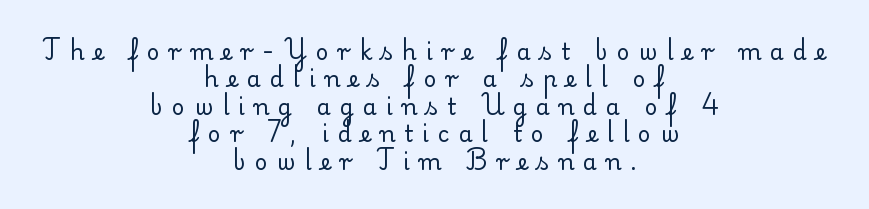
Clear beneath every line of the passage. The setting favours the middle, as headings and verse often do. No italicization has been applied; the sample stays upright. Line spacing here is normal. The face used here is rendered with a markedly widened letterfit. A quiet, ordinary-to-light weight characterises the typeface.
